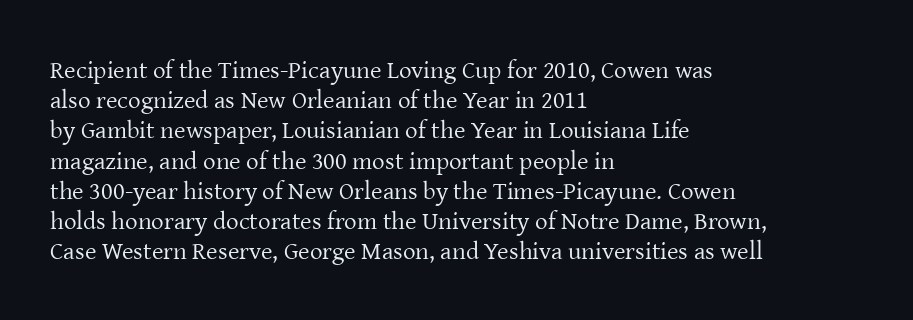
{"italic": "no", "bold": "no", "underline": "no", "align": "left", "line_spacing_ratio": 1.21, "letter_spacing": "normal", "letter_spacing_em": 0.0, "glyph_px": 25}
